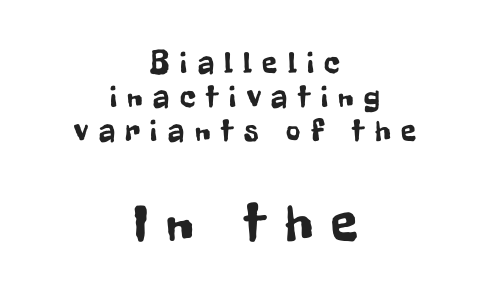
Q: Is the text italic (slanted)? A: No, it is upright.
Q: Is the typeface a serif or a sans-serif typeface? A: Sans-serif.
Q: Is the text underlined? A: No.
Q: How is the paragraph aligned? A: Centered.
Q: Is the spacing between letters normal or unusually wide? A: Unusually wide.
Q: Is the spacing between lines tight, normal or loose? A: Tight.
Q: Which block of text is set in a larger size, the first (top) or the second (bottom)? A: The second (bottom) one.
Q: Width (condensed, normal, or wide)? A: Condensed.
Q: Stroke contrast? A: Low.
Q: x-height? A: Medium.
Q: Monospaced? A: No.
